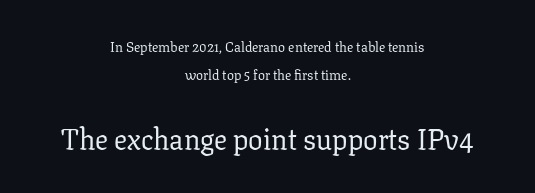
{"serif": "yes", "italic": "no", "bold": "no", "weight": "regular", "width": "normal", "stroke_contrast": "low", "x_height": "medium", "monospaced": "no", "underline": "no", "align": "center", "line_spacing": "loose", "line_spacing_ratio": 1.99, "letter_spacing": "normal", "letter_spacing_em": 0.0, "larger_block": "second", "size_ratio": 2.07, "glyph_px": 29}
